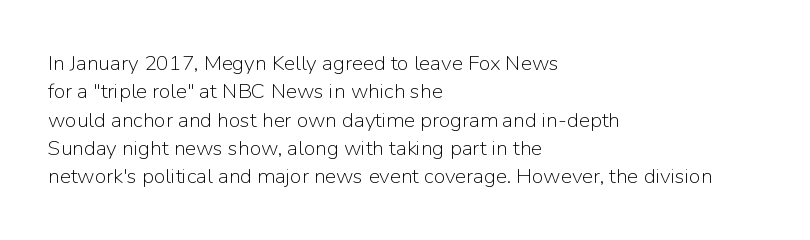
{"italic": "no", "bold": "no", "underline": "no", "align": "left", "line_spacing": "normal", "line_spacing_ratio": 1.35, "letter_spacing": "normal", "letter_spacing_em": 0.0, "glyph_px": 21}
